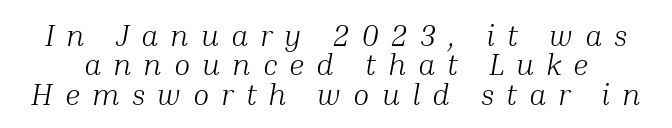
{"serif": "yes", "italic": "yes", "lean": "right", "slant_degrees": 10, "bold": "no", "weight": "light", "width": "normal", "stroke_contrast": "medium", "x_height": "medium", "monospaced": "no", "underline": "no", "line_spacing": "tight", "line_spacing_ratio": 0.98, "letter_spacing": "wide", "letter_spacing_em": 0.4, "glyph_px": 30}
